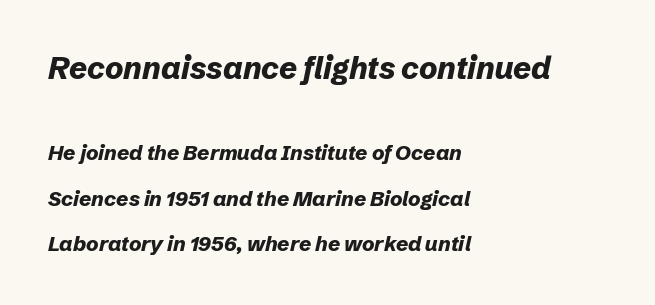
The image shows 31 px bold type, italic (leaning right); set left-aligned, loose line spacing (2.15x), normal letter spacing, not underlined; the first (top) block is 1.48x larger; low stroke contrast and a medium x-height.
